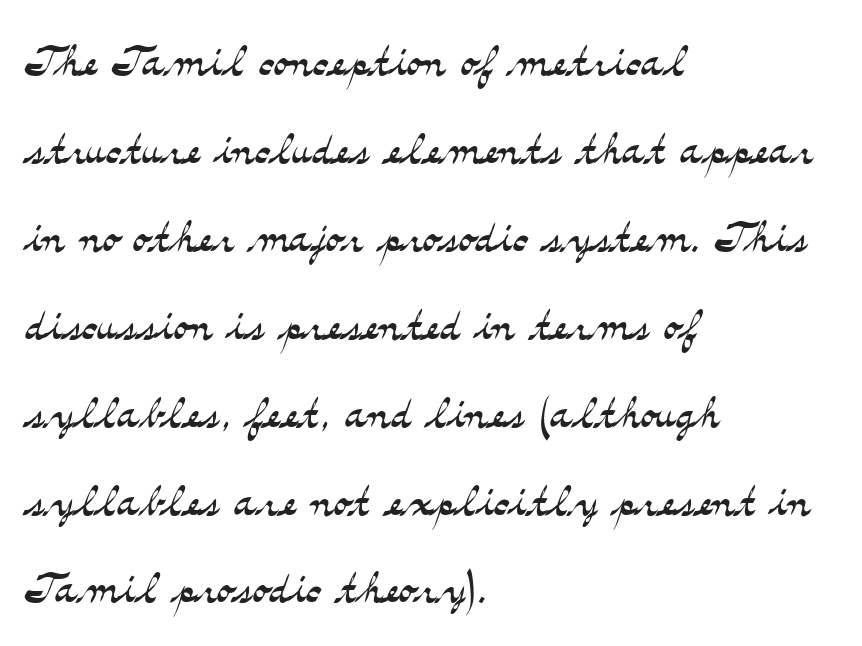
{"serif": "yes", "bold": "no", "weight": "light", "width": "wide", "stroke_contrast": "medium", "x_height": "small", "monospaced": "no", "underline": "no", "align": "left", "line_spacing": "normal", "line_spacing_ratio": 1.49, "letter_spacing": "normal", "letter_spacing_em": 0.0, "glyph_px": 59}
